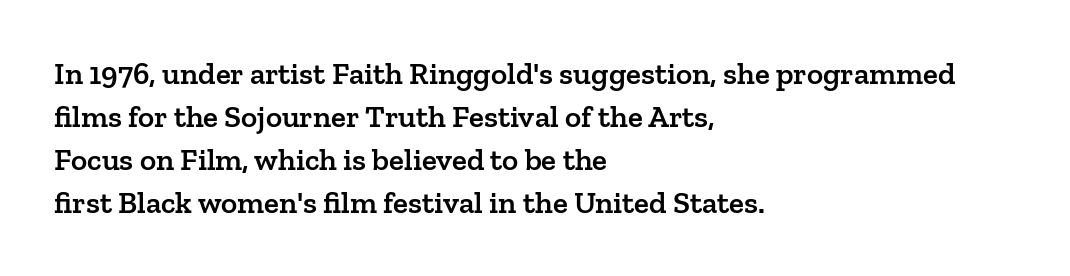
Q: Is the text bold? A: Semi-bold.
Q: Is the text italic (slanted)? A: No, it is upright.
Q: Is the typeface a serif or a sans-serif typeface? A: Serif.
Q: Is the text underlined? A: No.
Q: How is the paragraph aligned? A: Left-aligned.
Q: Is the spacing between letters normal or unusually wide? A: Normal.
Q: Is the spacing between lines tight, normal or loose? A: Normal.
Q: Width (condensed, normal, or wide)? A: Normal.
Q: Stroke contrast? A: Low.
Q: x-height? A: Medium.
Q: Monospaced? A: No.
